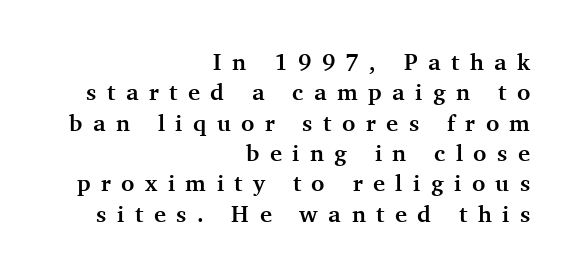
{"italic": "no", "bold": "yes", "underline": "no", "align": "right", "line_spacing": "normal", "line_spacing_ratio": 1.32, "letter_spacing": "wide", "letter_spacing_em": 0.46, "glyph_px": 23}
